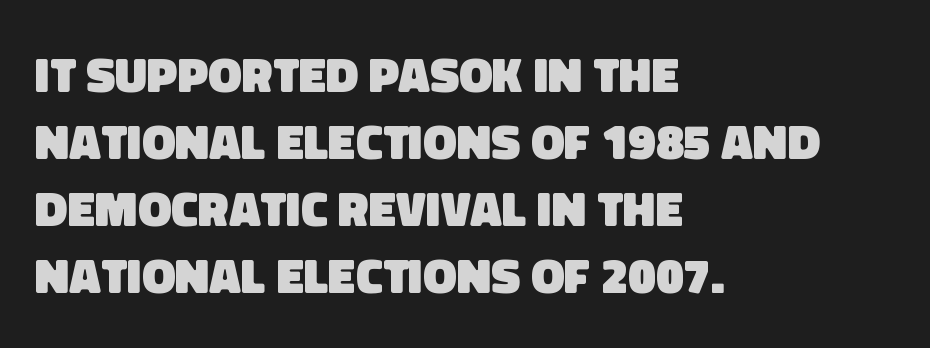
Q: Is the text bold? A: Yes.
Q: Is the typeface a serif or a sans-serif typeface? A: Sans-serif.
Q: Is the text underlined? A: No.
Q: How is the paragraph aligned? A: Left-aligned.
Q: Is the spacing between letters normal or unusually wide? A: Normal.
Q: Is the spacing between lines tight, normal or loose? A: Normal.
Q: Width (condensed, normal, or wide)? A: Normal.
Q: Stroke contrast? A: Low.
Q: x-height? A: Large.
Q: Monospaced? A: No.
